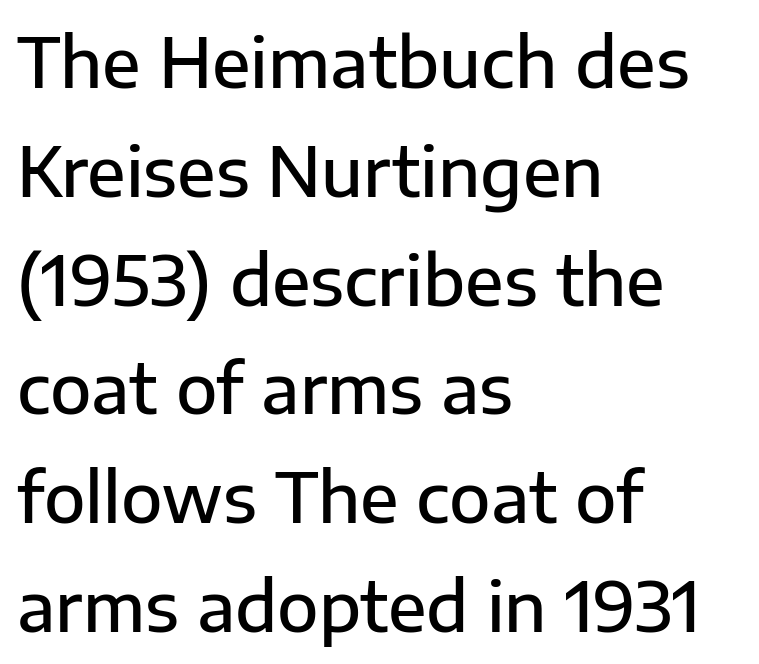
Q: Is the text bold? A: Semi-bold.
Q: Is the text italic (slanted)? A: No, it is upright.
Q: Is the typeface a serif or a sans-serif typeface? A: Sans-serif.
Q: Is the text underlined? A: No.
Q: How is the paragraph aligned? A: Left-aligned.
Q: Is the spacing between letters normal or unusually wide? A: Normal.
Q: Is the spacing between lines tight, normal or loose? A: Normal.
Q: Width (condensed, normal, or wide)? A: Normal.
Q: Stroke contrast? A: Low.
Q: x-height? A: Medium.
Q: Monospaced? A: No.
